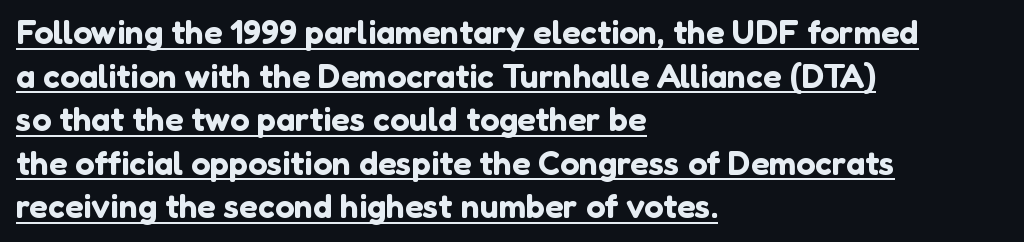
The image shows 34 px sans-serif type, upright; set left-aligned, normal line spacing (1.28x), normal letter spacing, underlined; low stroke contrast and a medium x-height.
